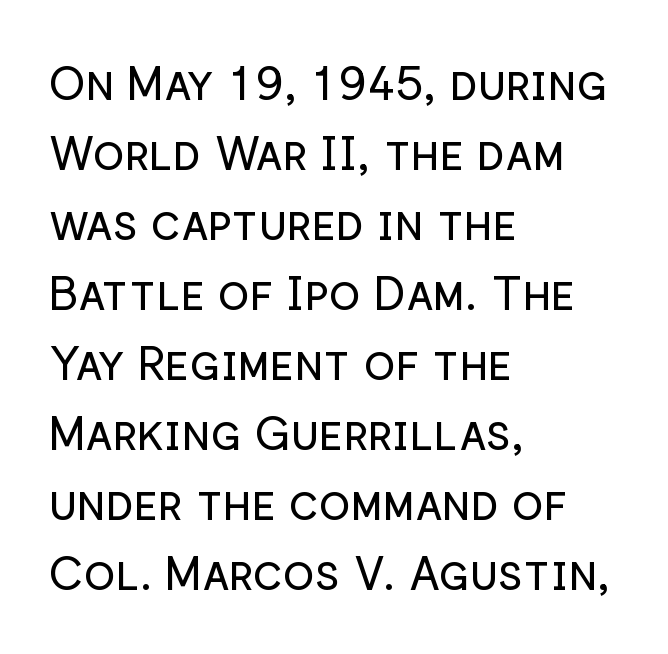
{"serif": "no", "italic": "no", "bold": "no", "weight": "regular", "width": "normal", "stroke_contrast": "low", "x_height": "medium", "monospaced": "no", "underline": "no", "align": "left", "line_spacing": "normal", "line_spacing_ratio": 1.49, "letter_spacing": "normal", "letter_spacing_em": 0.0, "glyph_px": 47}
